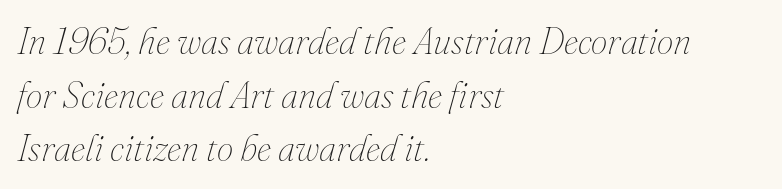
Q: Is the text bold? A: No.
Q: Is the text italic (slanted)? A: Yes, it leans right by about 16 degrees.
Q: Is the text underlined? A: No.
Q: How is the paragraph aligned? A: Left-aligned.
Q: Is the spacing between letters normal or unusually wide? A: Normal.
Q: Is the spacing between lines tight, normal or loose? A: Normal.
Q: Width (condensed, normal, or wide)? A: Normal.
Q: Stroke contrast? A: Medium.
Q: x-height? A: Small.
Q: Monospaced? A: No.
